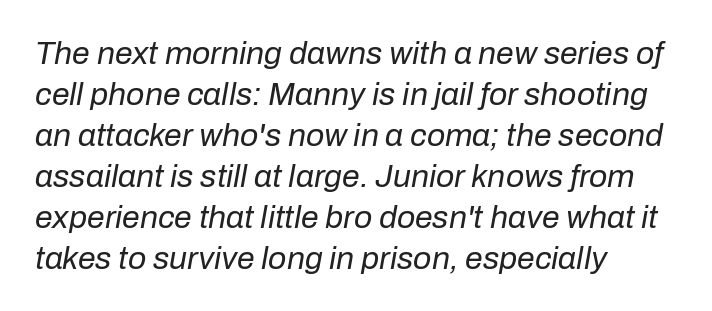
{"italic": "yes", "lean": "right", "slant_degrees": 10, "bold": "no", "weight": "regular", "width": "normal", "stroke_contrast": "low", "x_height": "medium", "monospaced": "no", "underline": "no", "align": "left", "line_spacing": "normal", "line_spacing_ratio": 1.28, "letter_spacing": "normal", "letter_spacing_em": 0.0, "glyph_px": 32}
